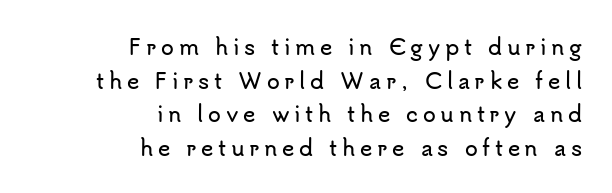
{"italic": "no", "underline": "no", "align": "right", "line_spacing": "normal", "line_spacing_ratio": 1.6, "letter_spacing": "wide", "letter_spacing_em": 0.22, "glyph_px": 21}
